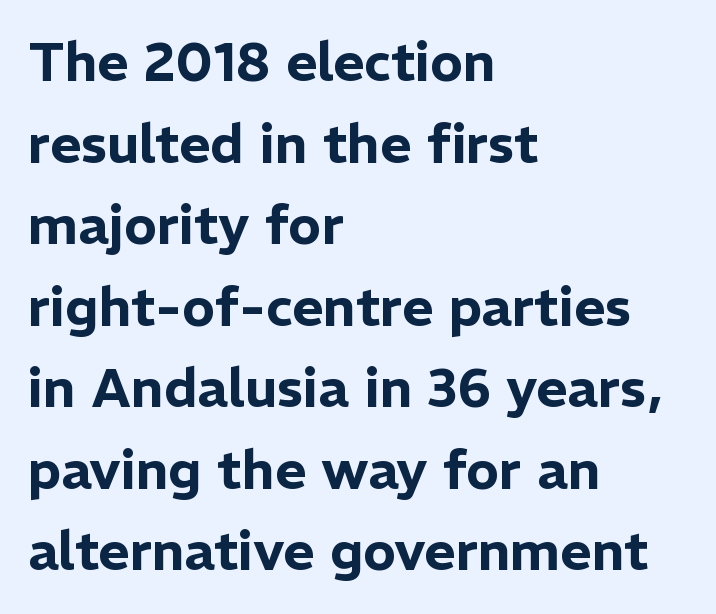
{"serif": "no", "italic": "no", "width": "normal", "stroke_contrast": "low", "x_height": "medium", "monospaced": "no", "underline": "no", "align": "left", "line_spacing": "normal", "line_spacing_ratio": 1.51, "letter_spacing": "normal", "letter_spacing_em": 0.0, "glyph_px": 54}
